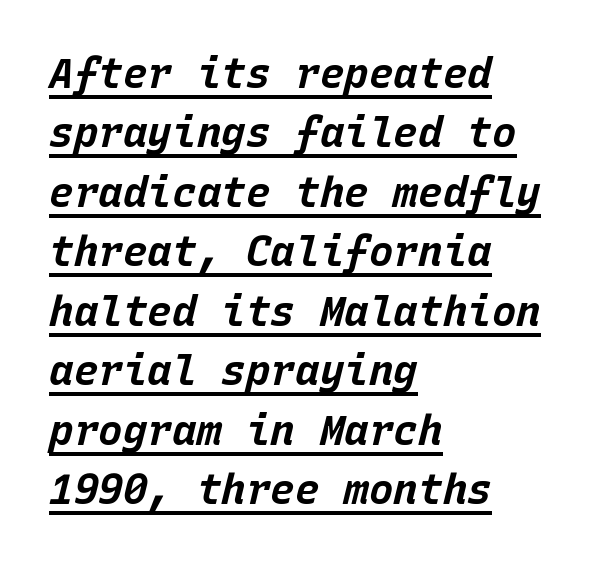
The image shows 41 px bold type, italic (leaning right), monospaced; set left-aligned, normal line spacing (1.45x), normal letter spacing, underlined; low stroke contrast and a large x-height.
